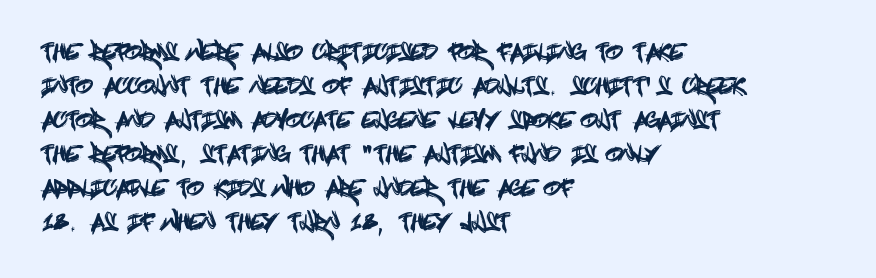
{"underline": "no", "align": "left", "line_spacing": "normal", "line_spacing_ratio": 1.55, "letter_spacing": "normal", "letter_spacing_em": 0.0, "glyph_px": 22}
